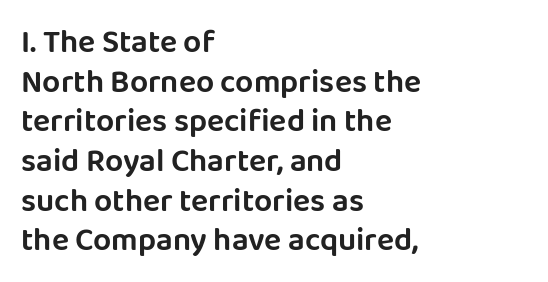
Q: Is the text italic (slanted)? A: No, it is upright.
Q: Is the typeface a serif or a sans-serif typeface? A: Sans-serif.
Q: Is the text underlined? A: No.
Q: How is the paragraph aligned? A: Left-aligned.
Q: Is the spacing between letters normal or unusually wide? A: Normal.
Q: Width (condensed, normal, or wide)? A: Normal.
Q: Stroke contrast? A: Low.
Q: x-height? A: Large.
Q: Monospaced? A: No.
